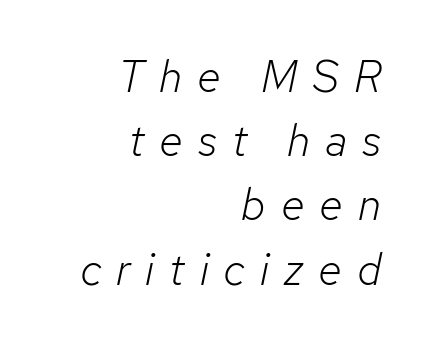
The string is rendered with underlining switched off. Think of a printed novel: that variable character pitch is what you see here. Heaviness? Minimal to ordinary, like unemphasized prose. Casual observation: everything's shoved over to the right.
